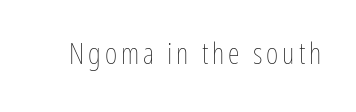
Q: Is the text bold? A: No.
Q: Is the text italic (slanted)? A: No, it is upright.
Q: Is the text underlined? A: No.
Q: Width (condensed, normal, or wide)? A: Condensed.
Q: Stroke contrast? A: Low.
Q: x-height? A: Medium.
Q: Monospaced? A: No.
